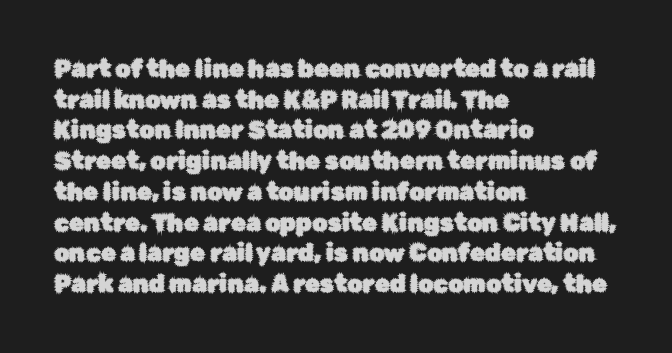
{"italic": "no", "underline": "no", "align": "left", "line_spacing": "normal", "line_spacing_ratio": 1.28, "letter_spacing": "normal", "letter_spacing_em": 0.0, "glyph_px": 24}
